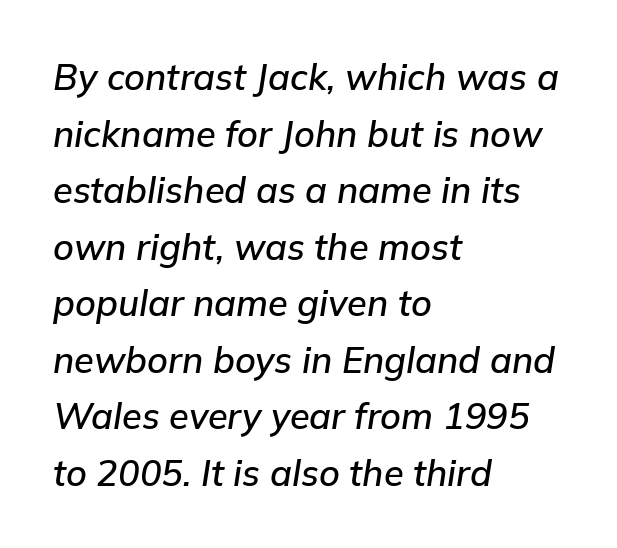
The image shows 36 px text type, italic (leaning right); set left-aligned, normal line spacing (1.57x), normal letter spacing, not underlined; low stroke contrast and a medium x-height.
